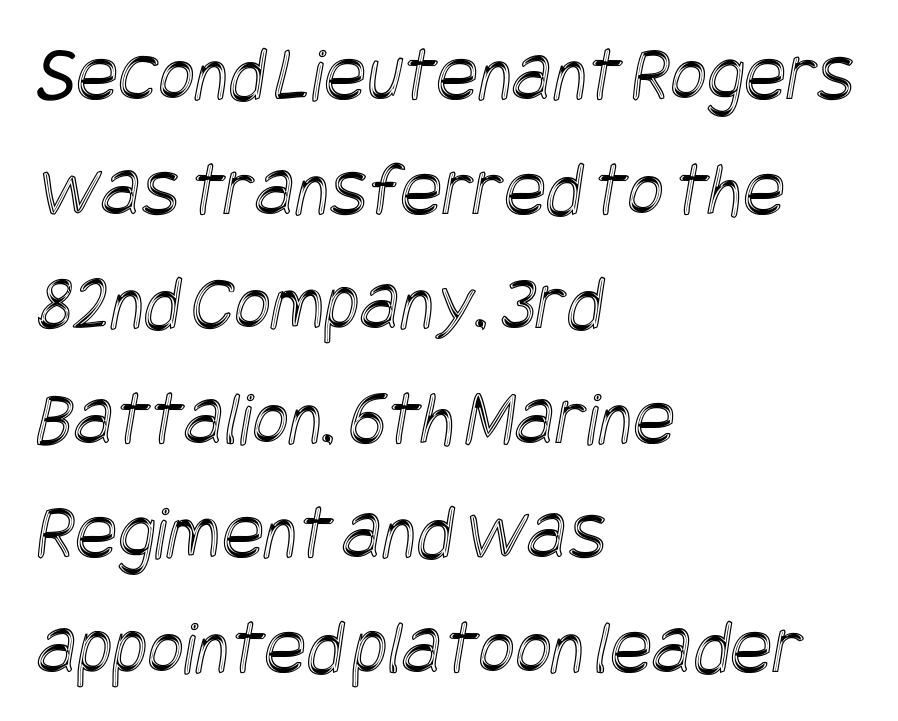
Unmarked baselines from the first word to the last. The passage shown has conventional tracking throughout. The rag falls on the right side of this text block. Does the leading feel generous? No, just average.
